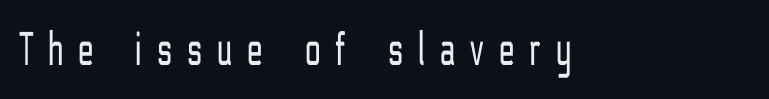
Q: Is the text bold? A: No.
Q: Is the text italic (slanted)? A: No, it is upright.
Q: Is the typeface a serif or a sans-serif typeface? A: Sans-serif.
Q: Is the text underlined? A: No.
Q: Is the spacing between letters normal or unusually wide? A: Unusually wide.
Q: Width (condensed, normal, or wide)? A: Condensed.
Q: Stroke contrast? A: Low.
Q: x-height? A: Medium.
Q: Monospaced? A: No.
